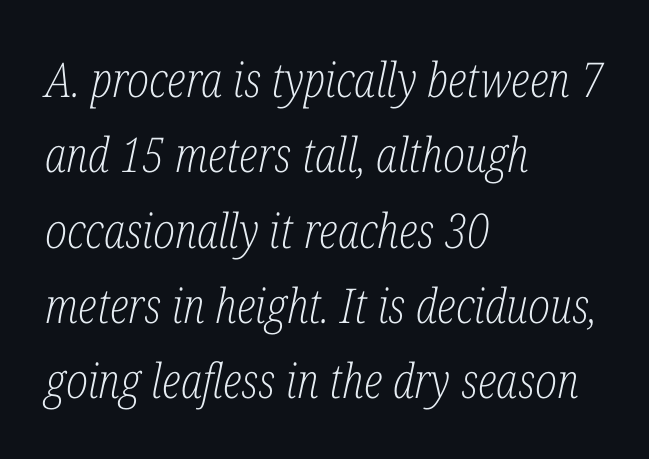
Q: Is the text bold? A: No.
Q: Is the text italic (slanted)? A: Yes, it leans right by about 12 degrees.
Q: Is the typeface a serif or a sans-serif typeface? A: Serif.
Q: Is the text underlined? A: No.
Q: How is the paragraph aligned? A: Left-aligned.
Q: Is the spacing between letters normal or unusually wide? A: Normal.
Q: Is the spacing between lines tight, normal or loose? A: Normal.
Q: Width (condensed, normal, or wide)? A: Condensed.
Q: Stroke contrast? A: Low.
Q: x-height? A: Medium.
Q: Monospaced? A: No.
